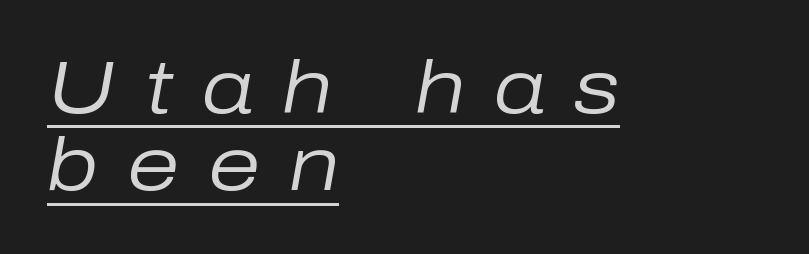
The image shows 75 px regular-weight type, italic (leaning right); set left-aligned, tight line spacing (1.03x), unusually wide letter spacing (+0.38 em), underlined; low stroke contrast and a medium x-height.
